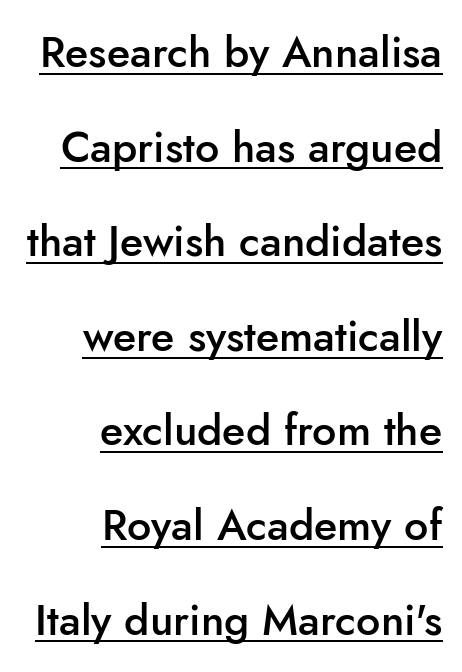
These lines were composed using upright roman letters. The glyphs have the mass of a demibold cut, below bold. Leading is clearly above the norm, producing a sparse column. Decoration check: the copy is underlined.
